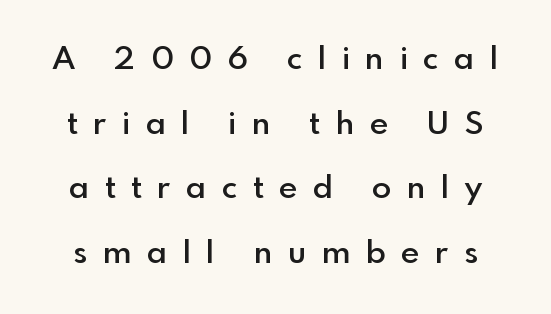
A somewhat darkened texture: the type is semibold rather than bold. Look at the tracking — it's clearly loosened, letters drifting apart. The lines are spread far apart with generous leading. Spacing verdict: proportional, widths tailored to each character.
